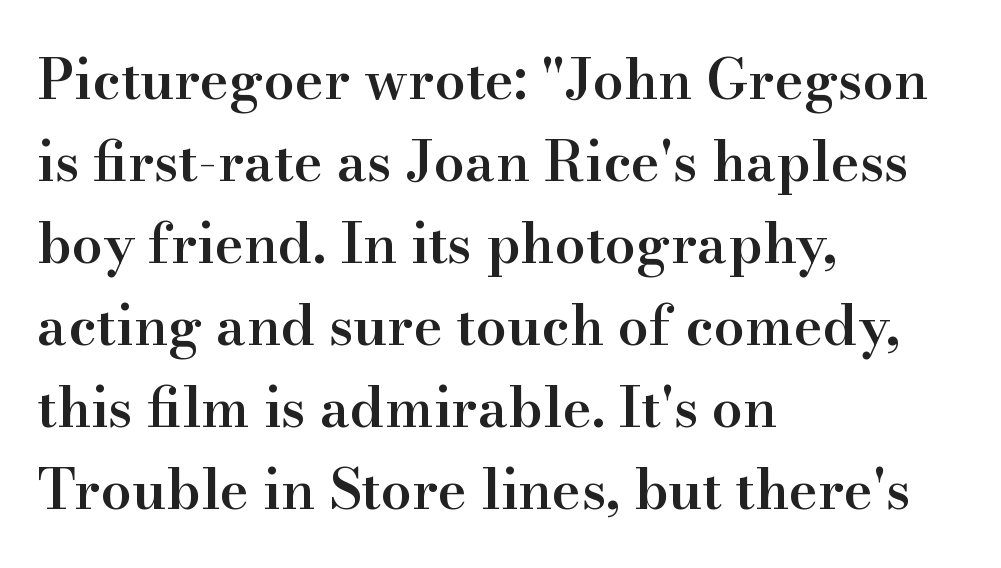
This rendering uses left alignment, leaving the right contour irregular. These lines were composed using upright roman letters. The glyphs have the mass of a demibold cut, below bold. Nothing unusual about the tracking: characters are spaced as the font intends. Leading: standard.
